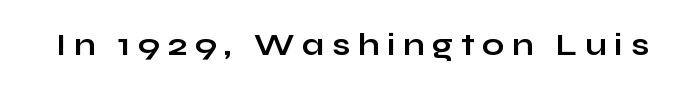
Just letters on the line, the space beneath them empty. Is this a fixed-width face? No — the glyphs have proportional, varying widths. Typesetter's note: full bold, strokes at maximum text heaviness. The typography opts for an upright posture over an oblique one. Serif or sans? Sans — the stroke terminals are bare.
